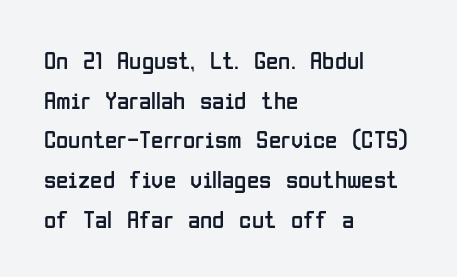
No italicization has been applied; the sample stays upright. Which margin do the lines hug? The left one — the right edge is uneven. Interline gaps are of average width in this sample. Descender tails drop into unmarked territory.
